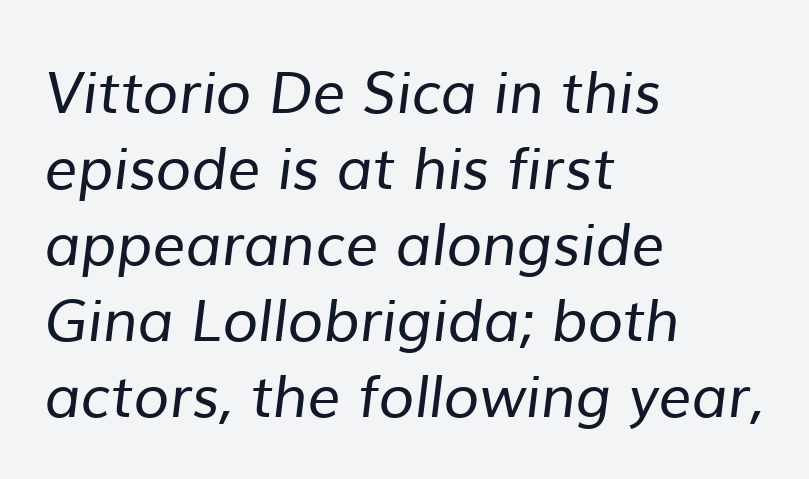
The image shows 58 px regular-weight sans-serif type; set left-aligned, normal line spacing (1.31x), normal letter spacing, not underlined; low stroke contrast and a medium x-height.
